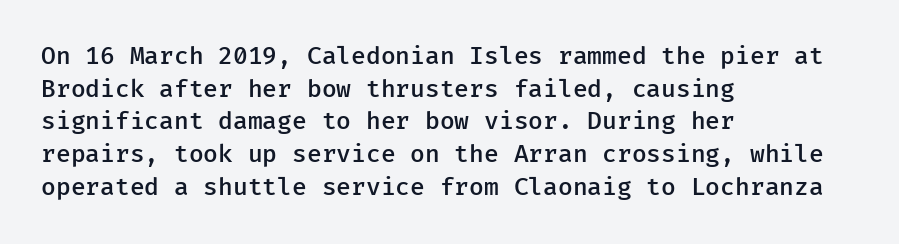
One glance says typical: line gaps are just what's usual. Tracking value appears to be zero — textbook default spacing. Tall strokes in this sample are plumb rather than angled. Firm but not heavy-handed strokes: this text is semibold.
